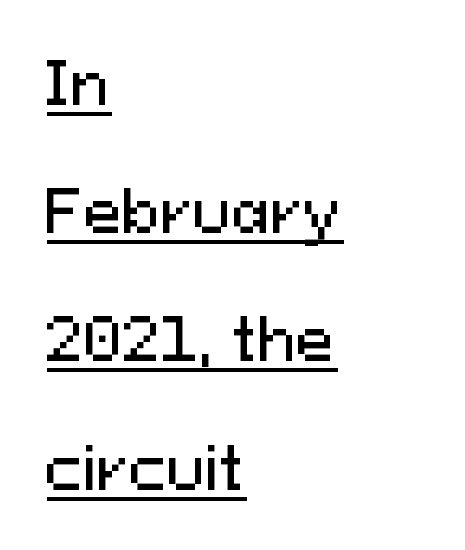
Q: Is the text italic (slanted)? A: No, it is upright.
Q: Is the typeface a serif or a sans-serif typeface? A: Sans-serif.
Q: Is the text underlined? A: Yes.
Q: How is the paragraph aligned? A: Left-aligned.
Q: Is the spacing between letters normal or unusually wide? A: Normal.
Q: Is the spacing between lines tight, normal or loose? A: Loose.
Q: Width (condensed, normal, or wide)? A: Normal.
Q: Stroke contrast? A: Medium.
Q: x-height? A: Medium.
Q: Monospaced? A: No.
